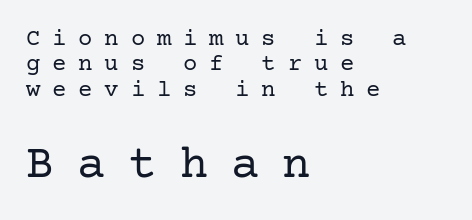
The image shows 47 px regular-weight serif type, upright; set left-aligned, tight line spacing (1.06x), unusually wide letter spacing (+0.49 em), not underlined; the second (bottom) block is 1.96x larger; low stroke contrast and a medium x-height.
